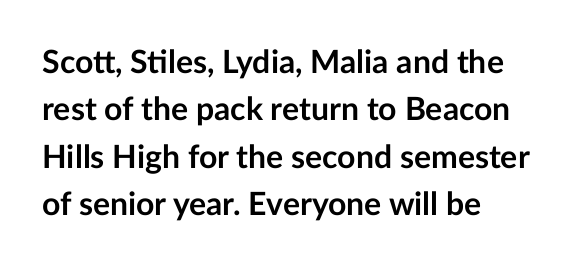
{"serif": "no", "italic": "no", "bold": "yes", "weight": "semibold", "width": "normal", "stroke_contrast": "low", "x_height": "medium", "monospaced": "no", "underline": "no", "align": "left", "line_spacing": "normal", "line_spacing_ratio": 1.48, "letter_spacing": "normal", "letter_spacing_em": 0.0, "glyph_px": 32}
